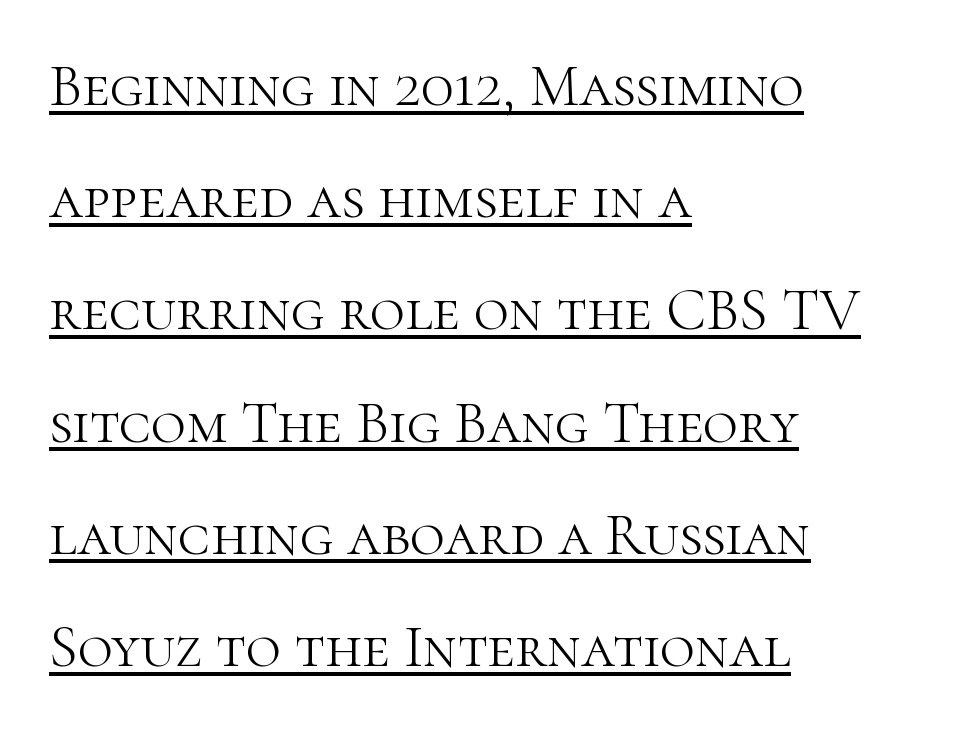
Q: Is the text bold? A: No.
Q: Is the text italic (slanted)? A: No, it is upright.
Q: Is the typeface a serif or a sans-serif typeface? A: Serif.
Q: Is the text underlined? A: Yes.
Q: How is the paragraph aligned? A: Left-aligned.
Q: Is the spacing between letters normal or unusually wide? A: Normal.
Q: Width (condensed, normal, or wide)? A: Normal.
Q: Stroke contrast? A: High.
Q: x-height? A: Medium.
Q: Monospaced? A: No.
